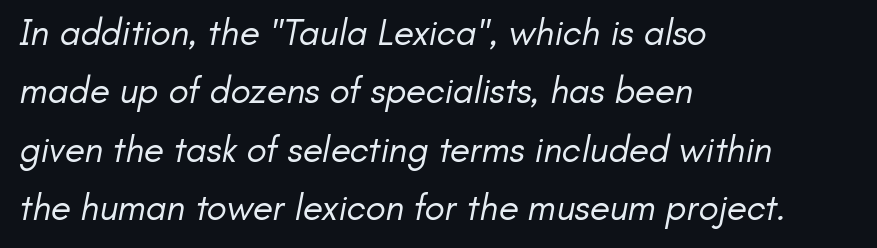
Whoever set this chose a conventional vertical rhythm. A typesetter would call this zero additional tracking. In terms of letterform style, serifs are entirely absent. Anything drawn beneath the words? Only blank space.
